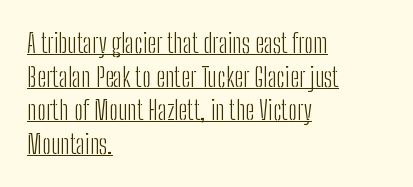
Q: Is the text bold? A: No.
Q: Is the text italic (slanted)? A: No, it is upright.
Q: Is the text underlined? A: Yes.
Q: How is the paragraph aligned? A: Left-aligned.
Q: Is the spacing between letters normal or unusually wide? A: Normal.
Q: Is the spacing between lines tight, normal or loose? A: Normal.
